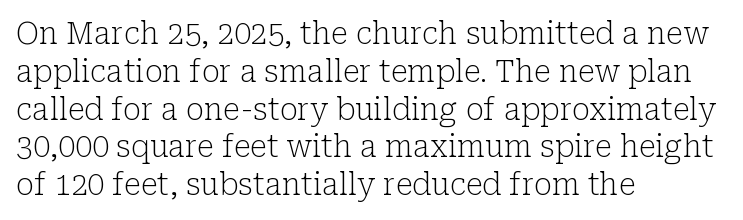
Letter spacing: default. Each letter's strokes conclude with small projecting serifs. This sample is left-justified, so line endings fall wherever the words run out. On a weight scale, this lands at 450 or below. Italic? Not at all — the glyphs are vertical.
